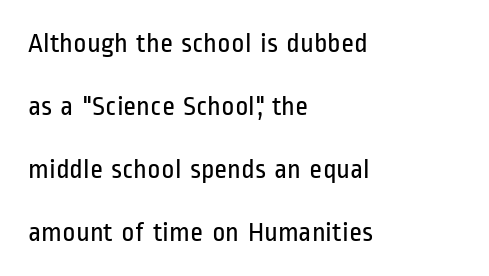
The image shows 28 px regular-weight, condensed sans-serif type, upright; set left-aligned, loose line spacing (2.25x), normal letter spacing, not underlined; low stroke contrast and a medium x-height.
